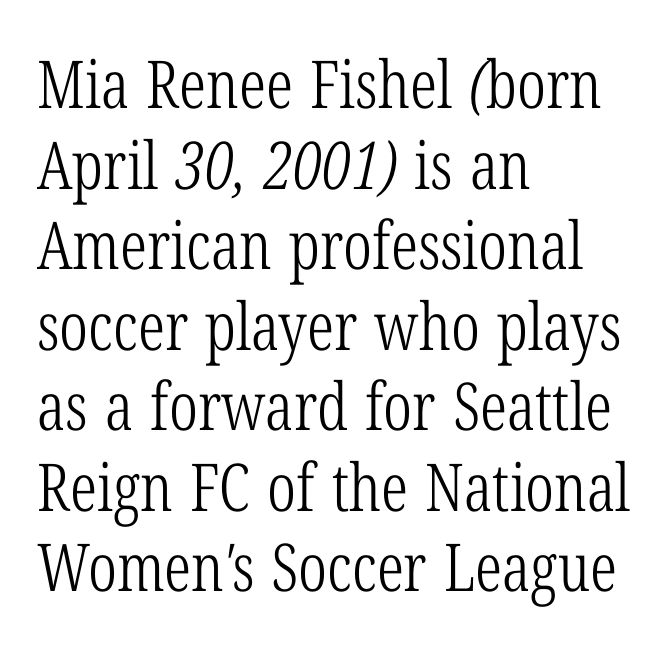
The image shows 66 px light, condensed serif type; set left-aligned, line spacing 1.22x, normal letter spacing, not underlined; low stroke contrast and a medium x-height.
